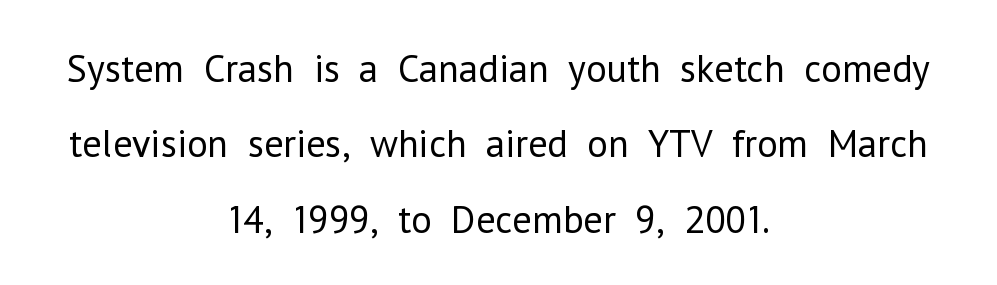
{"serif": "no", "italic": "no", "bold": "no", "weight": "regular", "width": "normal", "stroke_contrast": "low", "x_height": "medium", "monospaced": "no", "underline": "no", "align": "center", "line_spacing": "loose", "line_spacing_ratio": 1.93, "letter_spacing": "normal", "letter_spacing_em": 0.0, "glyph_px": 39}
